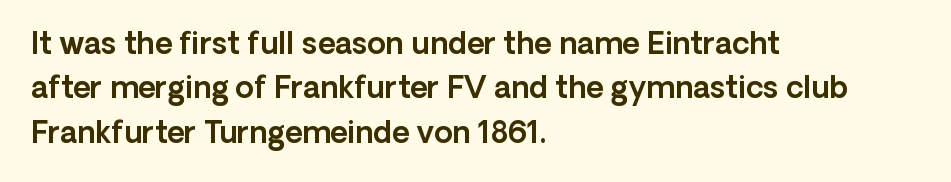
Underlining? Definitely not there. Note the varied advance widths — an 'i' is clearly narrower than an 'm'. Casual observation: everything's shoved over to the left. Interline gaps are of average width in this sample. Here the glyphs are tracked normally, forming tight word shapes. Look at the bottom of the vertical strokes: they stop flat, with no serifs.
